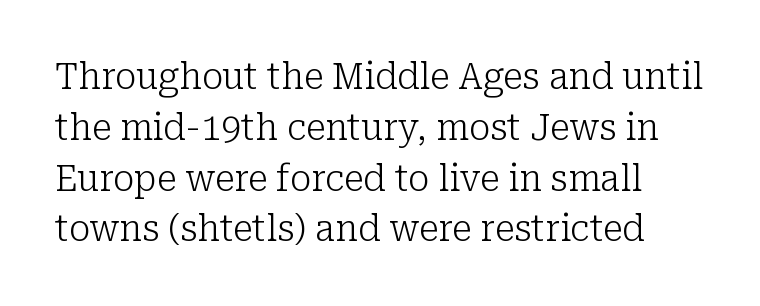
The horizontal fit of the characters is conventional and even. This sample uses an upright cut, with every glyph sitting square on the baseline. The typeface chosen for these lines features serifs. You could not count columns in this text — the font is proportionally spaced.
